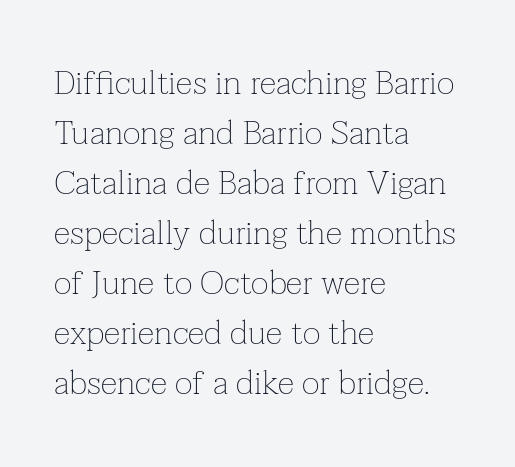
Q: Is the text bold? A: No.
Q: Is the text italic (slanted)? A: No, it is upright.
Q: Is the typeface a serif or a sans-serif typeface? A: Serif.
Q: Is the text underlined? A: No.
Q: How is the paragraph aligned? A: Left-aligned.
Q: Is the spacing between letters normal or unusually wide? A: Normal.
Q: Is the spacing between lines tight, normal or loose? A: Normal.
Q: Width (condensed, normal, or wide)? A: Normal.
Q: Stroke contrast? A: Low.
Q: x-height? A: Medium.
Q: Monospaced? A: No.
